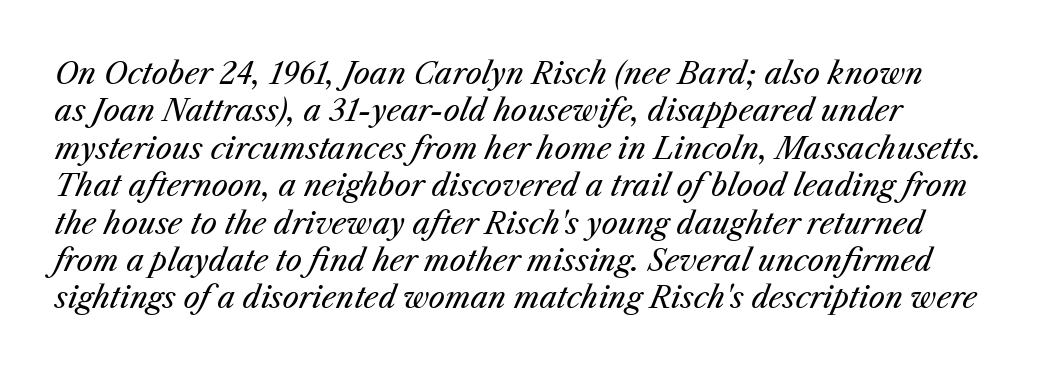
The image shows 29 px regular-weight type, italic (leaning right); set normal line spacing (1.29x), normal letter spacing, not underlined; medium stroke contrast and a medium x-height.
